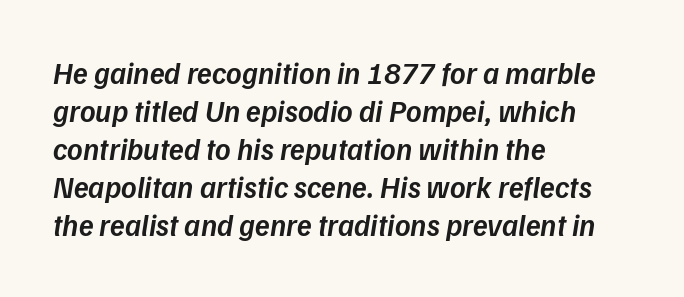
Only glyphs here, with clear space below each row. Think of a printed novel: that variable character pitch is what you see here. The leading is moderate, giving the passage an even texture. The rendering keeps characters at their native spacing.
